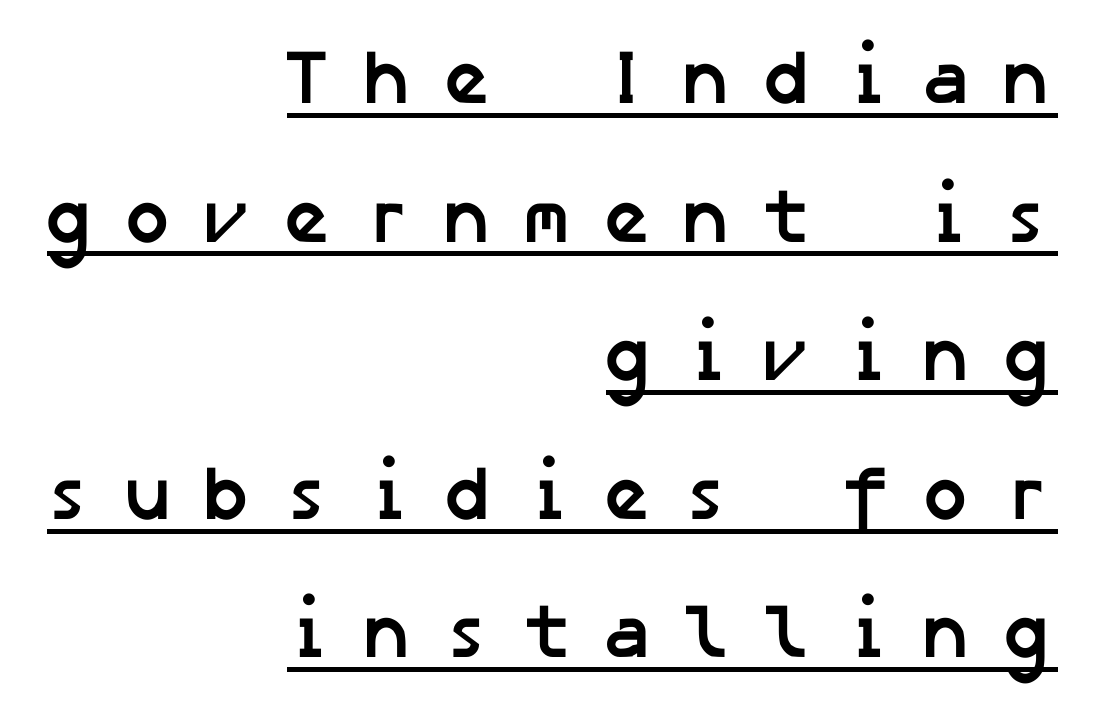
Q: Is the text bold? A: Yes.
Q: Is the typeface a serif or a sans-serif typeface? A: Sans-serif.
Q: Is the text underlined? A: Yes.
Q: How is the paragraph aligned? A: Right-aligned.
Q: Is the spacing between letters normal or unusually wide? A: Unusually wide.
Q: Width (condensed, normal, or wide)? A: Normal.
Q: Stroke contrast? A: Low.
Q: x-height? A: Medium.
